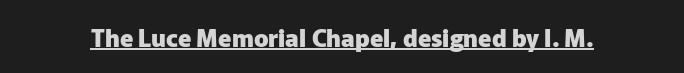
The image shows 24 px bold type, upright; set normal letter spacing, underlined.
